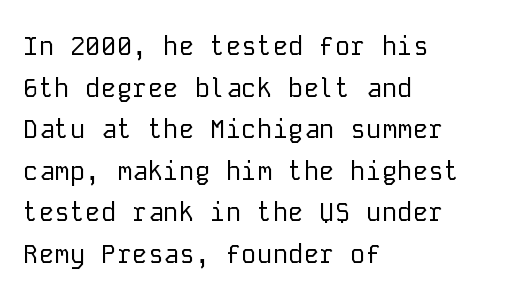
Q: Is the text bold? A: No.
Q: Is the text italic (slanted)? A: No, it is upright.
Q: Is the text underlined? A: No.
Q: How is the paragraph aligned? A: Left-aligned.
Q: Is the spacing between letters normal or unusually wide? A: Normal.
Q: Is the spacing between lines tight, normal or loose? A: Normal.
